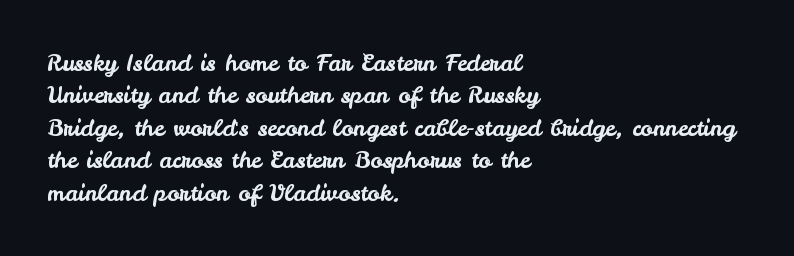
Rule under the text: the space is simply empty. Glyph-to-glyph distance matches everyday printed text. This block has exactly the height ordinary leading produces. Teacher's note: observe the even left margin — that is flush-left alignment.
